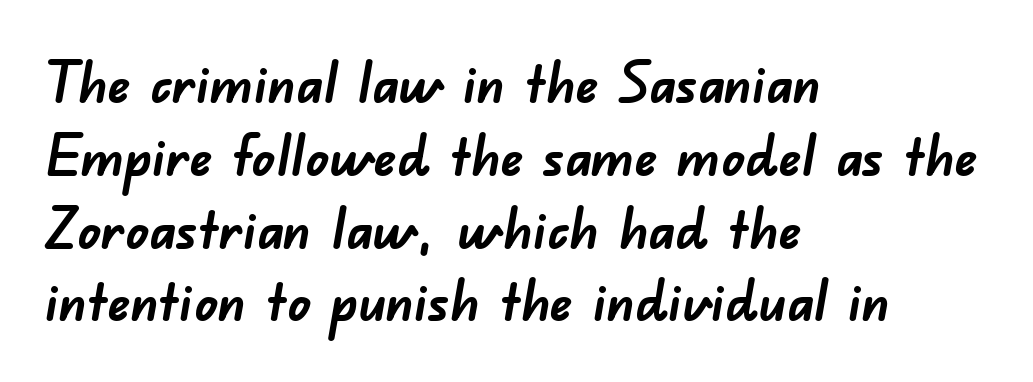
Q: Is the text bold? A: Yes.
Q: Is the typeface a serif or a sans-serif typeface? A: Sans-serif.
Q: Is the text underlined? A: No.
Q: How is the paragraph aligned? A: Left-aligned.
Q: Is the spacing between letters normal or unusually wide? A: Normal.
Q: Is the spacing between lines tight, normal or loose? A: Normal.
Q: Width (condensed, normal, or wide)? A: Normal.
Q: Stroke contrast? A: Low.
Q: x-height? A: Small.
Q: Monospaced? A: No.
